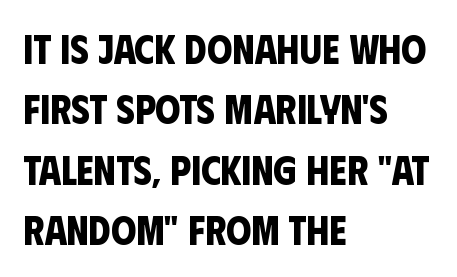
Q: Is the text bold? A: Yes.
Q: Is the typeface a serif or a sans-serif typeface? A: Sans-serif.
Q: Is the text underlined? A: No.
Q: How is the paragraph aligned? A: Left-aligned.
Q: Is the spacing between letters normal or unusually wide? A: Normal.
Q: Is the spacing between lines tight, normal or loose? A: Normal.
Q: Width (condensed, normal, or wide)? A: Condensed.
Q: Stroke contrast? A: Low.
Q: x-height? A: Large.
Q: Monospaced? A: No.
